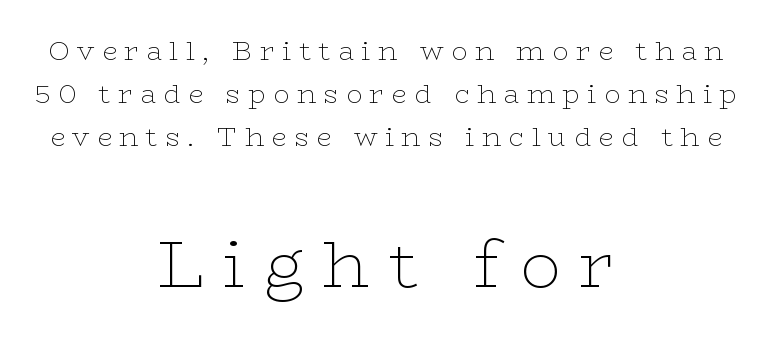
The image shows 67 px thin, wide serif type, upright; set centered, normal line spacing (1.59x), unusually wide letter spacing (+0.28 em), not underlined; the second (bottom) block is 2.48x larger; low stroke contrast and a medium x-height.
